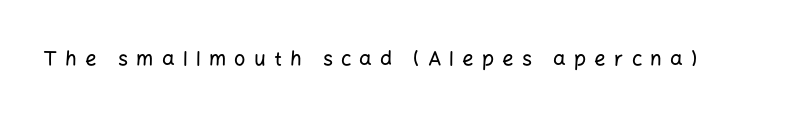
Does the lettering tilt? It doesn't — this is upright. A bare baseline throughout the passage. This rendering widens character spacing well past its baseline value.
